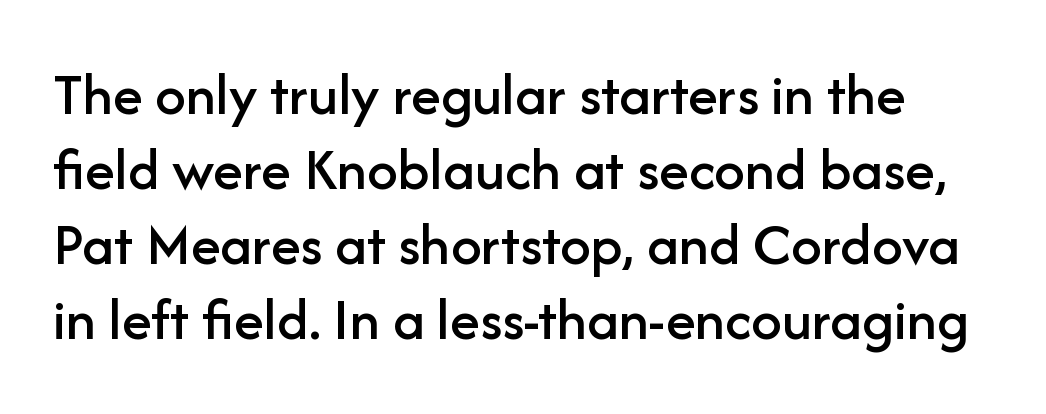
The image shows 61 px sans-serif type, upright; set line spacing 1.23x, normal letter spacing, not underlined; low stroke contrast and a medium x-height.
